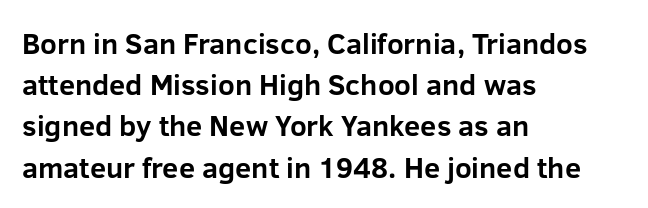
Q: Is the text bold? A: Yes.
Q: Is the text italic (slanted)? A: No, it is upright.
Q: Is the typeface a serif or a sans-serif typeface? A: Sans-serif.
Q: Is the text underlined? A: No.
Q: How is the paragraph aligned? A: Left-aligned.
Q: Is the spacing between letters normal or unusually wide? A: Normal.
Q: Is the spacing between lines tight, normal or loose? A: Normal.
Q: Width (condensed, normal, or wide)? A: Normal.
Q: Stroke contrast? A: Low.
Q: x-height? A: Medium.
Q: Monospaced? A: No.
